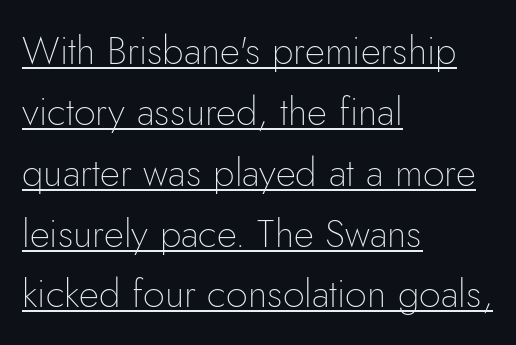
The image shows 39 px thin sans-serif type, upright; set left-aligned, normal line spacing (1.56x), normal letter spacing, underlined; low stroke contrast and a small x-height.
